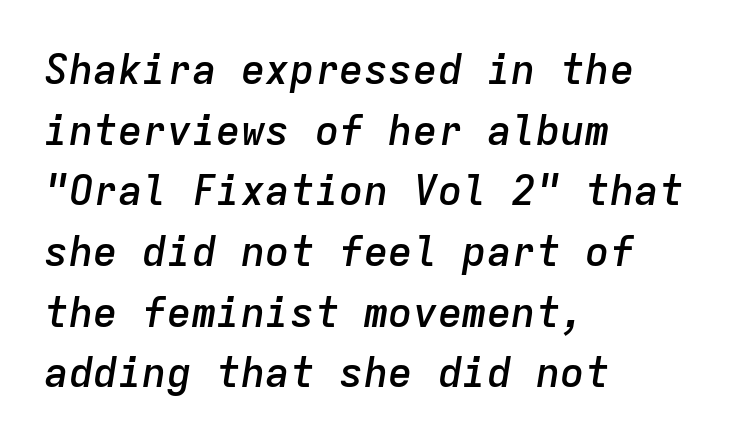
Spacing verdict: monospaced, one width for all characters. A typesetter would call this leading conventional body-copy spacing. Each glyph is drawn with semibold strokes, heavier than normal yet not fully bold. Style check: oblique.
